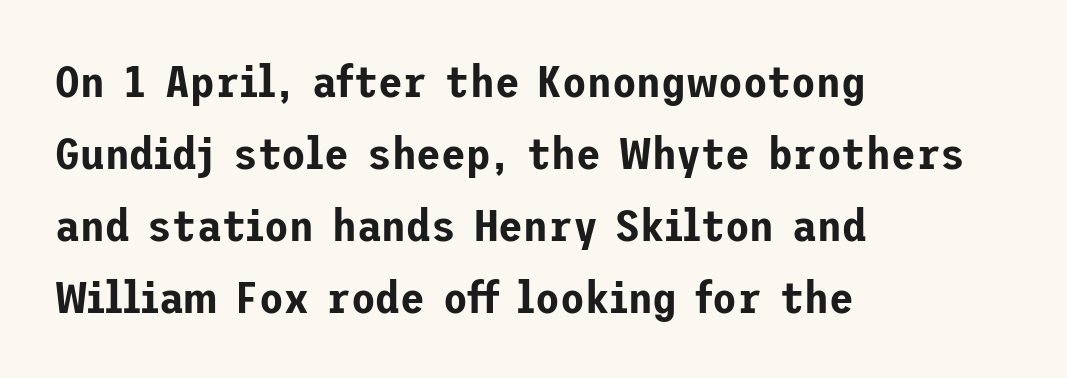
Q: Is the text italic (slanted)? A: No, it is upright.
Q: Is the typeface a serif or a sans-serif typeface? A: Sans-serif.
Q: Is the text underlined? A: No.
Q: How is the paragraph aligned? A: Left-aligned.
Q: Is the spacing between letters normal or unusually wide? A: Normal.
Q: Is the spacing between lines tight, normal or loose? A: Normal.
Q: Width (condensed, normal, or wide)? A: Normal.
Q: Stroke contrast? A: Low.
Q: x-height? A: Medium.
